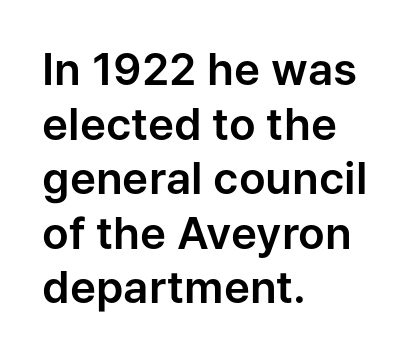
Q: Is the text italic (slanted)? A: No, it is upright.
Q: Is the typeface a serif or a sans-serif typeface? A: Sans-serif.
Q: Is the text underlined? A: No.
Q: How is the paragraph aligned? A: Left-aligned.
Q: Is the spacing between letters normal or unusually wide? A: Normal.
Q: Width (condensed, normal, or wide)? A: Normal.
Q: Stroke contrast? A: Low.
Q: x-height? A: Medium.
Q: Monospaced? A: No.
